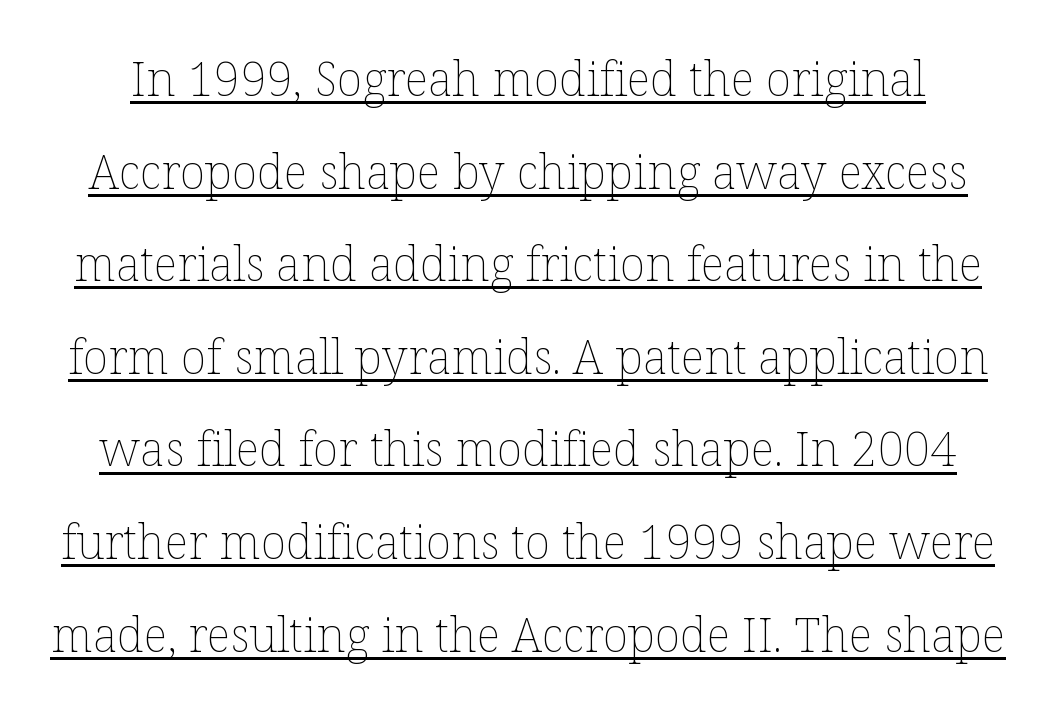
Weight: not bold — regular or lighter. Designer's note — italics off, roman on. The passage shown has conventional tracking throughout. The rendering uses natural spacing where letterforms have individual widths.
